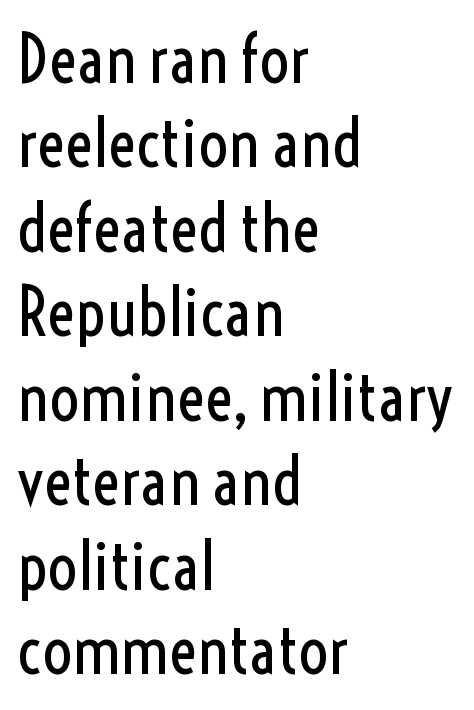
{"serif": "no", "italic": "no", "bold": "no", "weight": "regular", "width": "condensed", "x_height": "medium", "monospaced": "no", "underline": "no", "align": "left", "line_spacing": "normal", "line_spacing_ratio": 1.28, "letter_spacing": "normal", "letter_spacing_em": 0.0, "glyph_px": 66}
